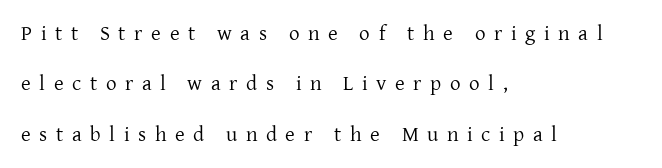
The image shows 21 px text type, upright; set left-aligned, loose line spacing (2.4x), unusually wide letter spacing (+0.41 em), not underlined.
